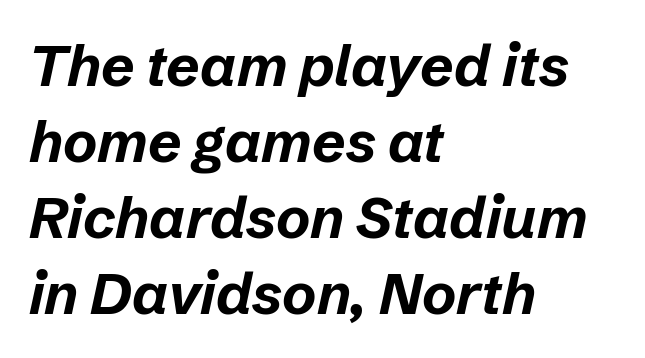
The image shows 58 px bold type, italic (leaning right); set left-aligned, normal line spacing (1.31x), normal letter spacing, not underlined; low stroke contrast and a medium x-height.
